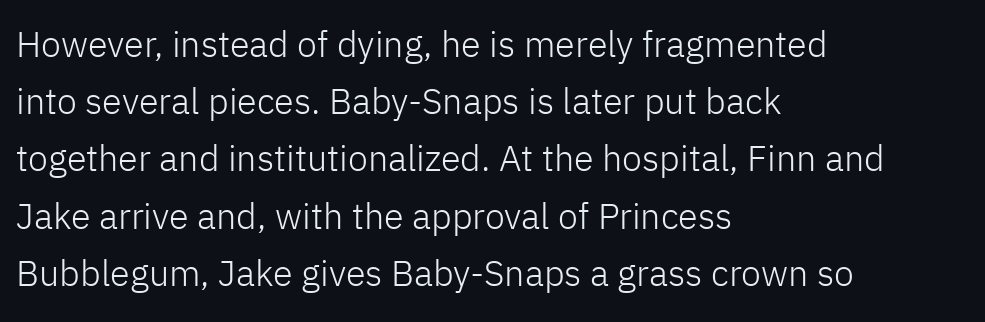
The image shows 36 px light sans-serif type, upright; set left-aligned, normal line spacing (1.59x), normal letter spacing, not underlined; low stroke contrast and a medium x-height.
